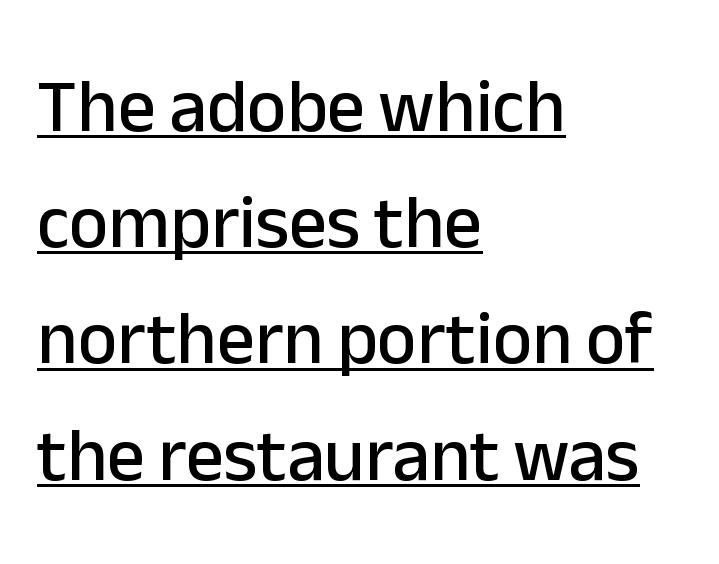
Character widths vary here, with narrow letters taking less room than wide ones. The rendering uses the underline text-decoration. Each line starts at the same left margin while the right side varies. Letter spacing: default. Posture: straight, roman, zero tilt.
